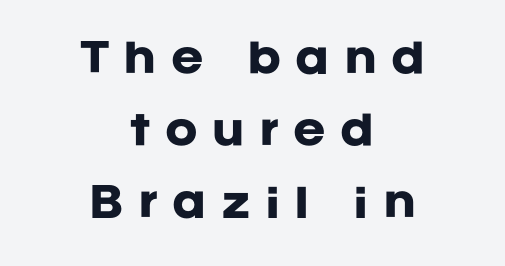
Q: Is the text bold? A: Yes.
Q: Is the text italic (slanted)? A: No, it is upright.
Q: Is the typeface a serif or a sans-serif typeface? A: Sans-serif.
Q: Is the text underlined? A: No.
Q: How is the paragraph aligned? A: Centered.
Q: Is the spacing between letters normal or unusually wide? A: Unusually wide.
Q: Width (condensed, normal, or wide)? A: Normal.
Q: Stroke contrast? A: Low.
Q: x-height? A: Large.
Q: Monospaced? A: No.
